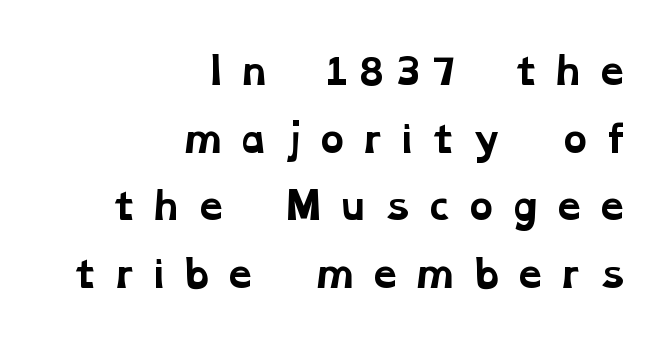
The foot of each line stays bare and open. If you drew a ruler down the right edge, every line would touch it. In terms of weight, the rendering is a true, heavy bold. Each letter keeps its own natural width here, so spacing adapts to shape.
